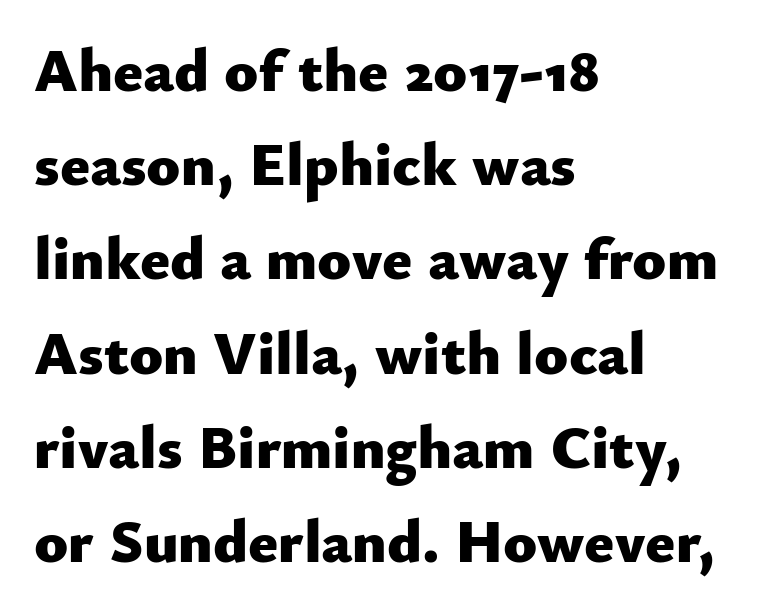
Q: Is the text bold? A: Yes.
Q: Is the text italic (slanted)? A: No, it is upright.
Q: Is the typeface a serif or a sans-serif typeface? A: Sans-serif.
Q: Is the text underlined? A: No.
Q: How is the paragraph aligned? A: Left-aligned.
Q: Is the spacing between letters normal or unusually wide? A: Normal.
Q: Is the spacing between lines tight, normal or loose? A: Normal.
Q: Width (condensed, normal, or wide)? A: Normal.
Q: Stroke contrast? A: Low.
Q: x-height? A: Small.
Q: Monospaced? A: No.
